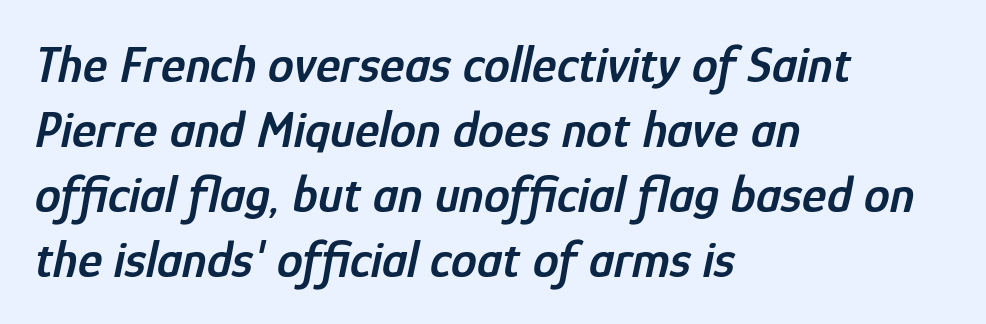
{"italic": "yes", "lean": "right", "slant_degrees": 12, "bold": "semi", "weight": "semibold", "width": "condensed", "stroke_contrast": "low", "x_height": "medium", "monospaced": "no", "underline": "no", "align": "left", "line_spacing": "normal", "line_spacing_ratio": 1.25, "letter_spacing": "normal", "letter_spacing_em": 0.0, "glyph_px": 52}
